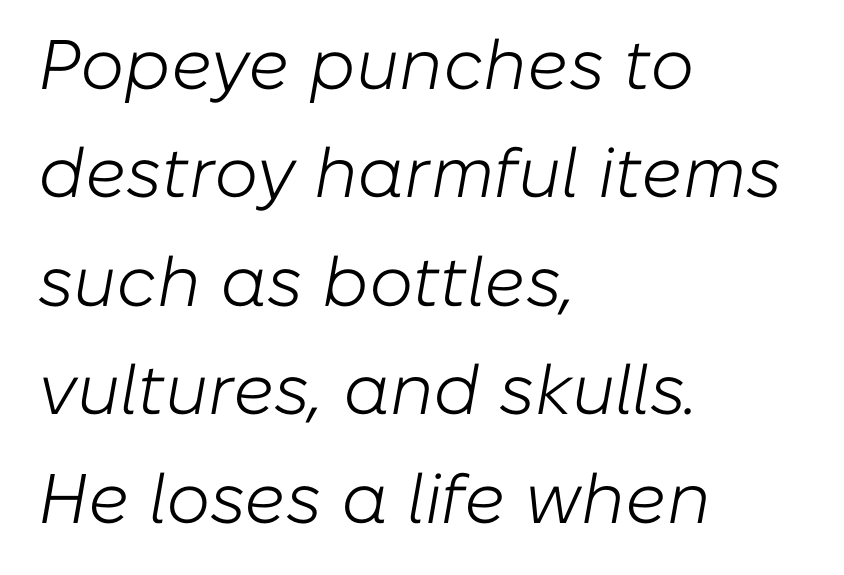
Observe the ordinary spacing: letters are neighbours, not strangers. The strip under each line holds only bare page. Italic? Definitely — the glyphs are oblique. Spacing verdict: proportional, widths tailored to each character. A normal amount of white space separates one row of letters from the next.
